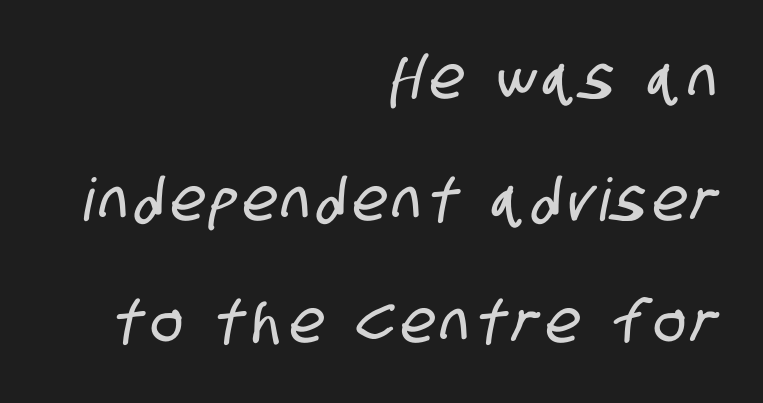
The image shows 59 px condensed sans-serif type; set right-aligned, loose line spacing (2.07x), not underlined; low stroke contrast and a large x-height.
